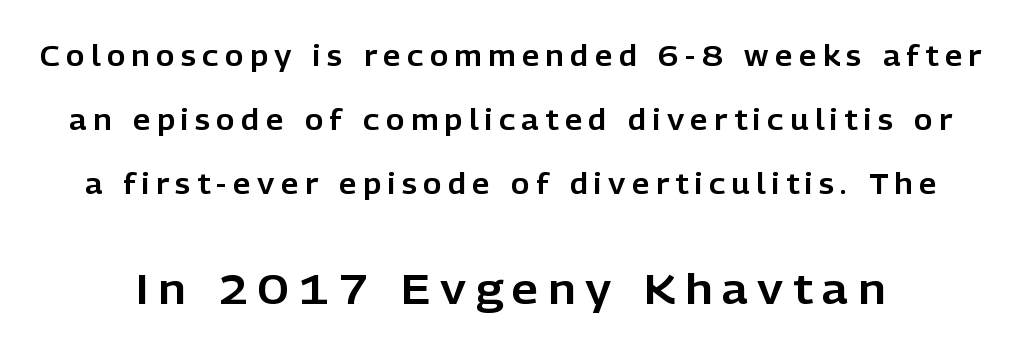
{"serif": "no", "italic": "no", "width": "normal", "stroke_contrast": "low", "x_height": "medium", "monospaced": "no", "underline": "no", "line_spacing": "loose", "line_spacing_ratio": 2.28, "letter_spacing": "wide", "letter_spacing_em": 0.23, "larger_block": "second", "size_ratio": 1.5, "glyph_px": 42}
